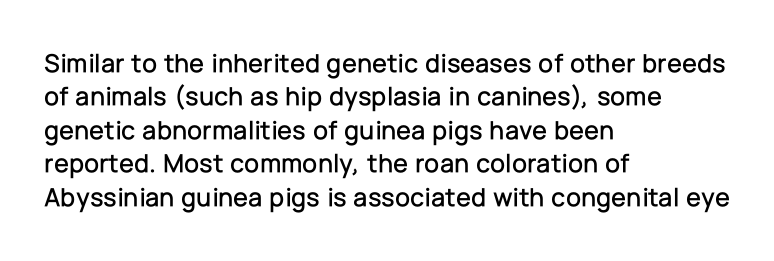
The image shows 27 px text type, upright; set left-aligned, line spacing 1.24x, normal letter spacing, not underlined.
